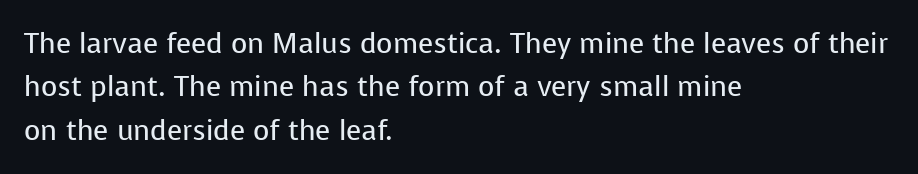
The image shows 28 px regular-weight sans-serif type, upright; set left-aligned, normal line spacing (1.55x), normal letter spacing, not underlined; low stroke contrast and a medium x-height.
